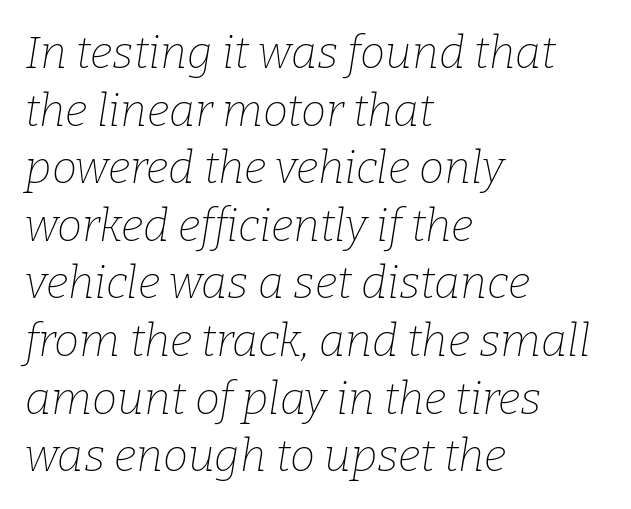
The image shows 45 px thin serif type, italic (leaning right); set left-aligned, normal line spacing (1.28x), normal letter spacing, not underlined; low stroke contrast and a medium x-height.
